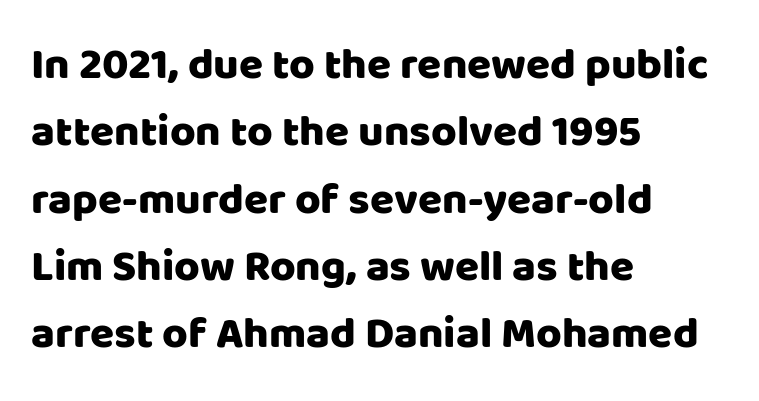
{"serif": "no", "italic": "no", "width": "normal", "stroke_contrast": "low", "x_height": "large", "monospaced": "no", "underline": "no", "align": "left", "line_spacing": "normal", "line_spacing_ratio": 1.53, "letter_spacing": "normal", "letter_spacing_em": 0.0, "glyph_px": 44}
